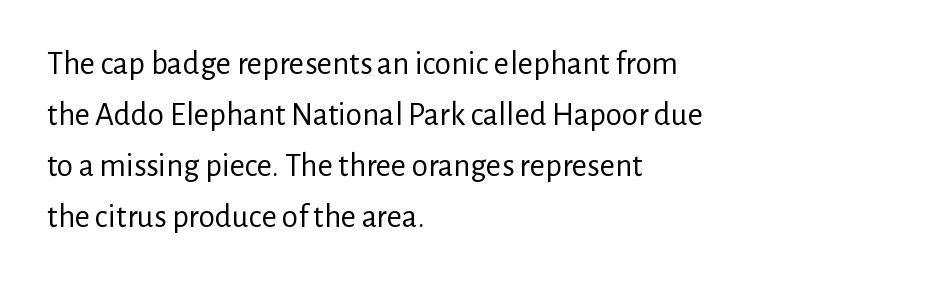
Q: Is the text bold? A: No.
Q: Is the text italic (slanted)? A: No, it is upright.
Q: Is the typeface a serif or a sans-serif typeface? A: Sans-serif.
Q: Is the text underlined? A: No.
Q: How is the paragraph aligned? A: Left-aligned.
Q: Is the spacing between letters normal or unusually wide? A: Normal.
Q: Is the spacing between lines tight, normal or loose? A: Normal.
Q: Width (condensed, normal, or wide)? A: Normal.
Q: Stroke contrast? A: Low.
Q: x-height? A: Medium.
Q: Monospaced? A: No.
